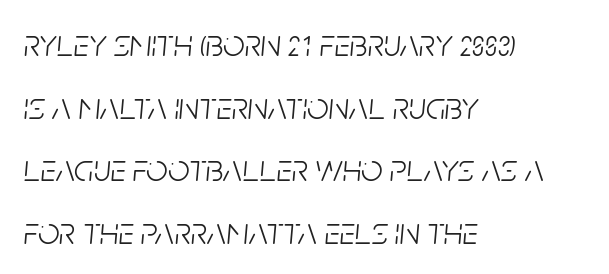
Q: Is the text bold? A: No.
Q: Is the text italic (slanted)? A: Yes, it leans right by about 5 degrees.
Q: Is the text underlined? A: No.
Q: How is the paragraph aligned? A: Left-aligned.
Q: Is the spacing between letters normal or unusually wide? A: Normal.
Q: Is the spacing between lines tight, normal or loose? A: Normal.
Q: Width (condensed, normal, or wide)? A: Condensed.
Q: Stroke contrast? A: Low.
Q: x-height? A: Large.
Q: Monospaced? A: No.
